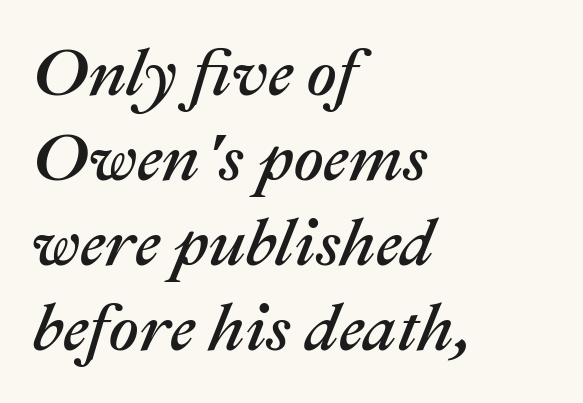
Q: Is the text italic (slanted)? A: Yes, it leans right by about 22 degrees.
Q: Is the text underlined? A: No.
Q: How is the paragraph aligned? A: Left-aligned.
Q: Is the spacing between letters normal or unusually wide? A: Normal.
Q: Is the spacing between lines tight, normal or loose? A: Normal.
Q: Width (condensed, normal, or wide)? A: Normal.
Q: Stroke contrast? A: Medium.
Q: x-height? A: Medium.
Q: Monospaced? A: No.
